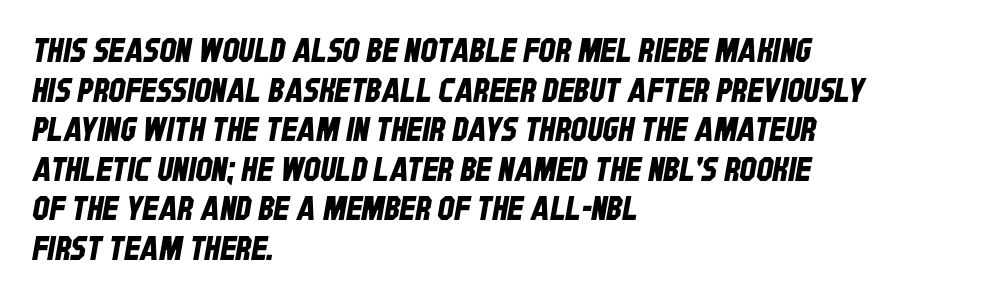
If you drew a ruler down the left edge, every line would touch it. The rendering uses natural spacing where letterforms have individual widths. What stands out about the letter spacing? Nothing — it is the standard amount. No word sits above an underline.
